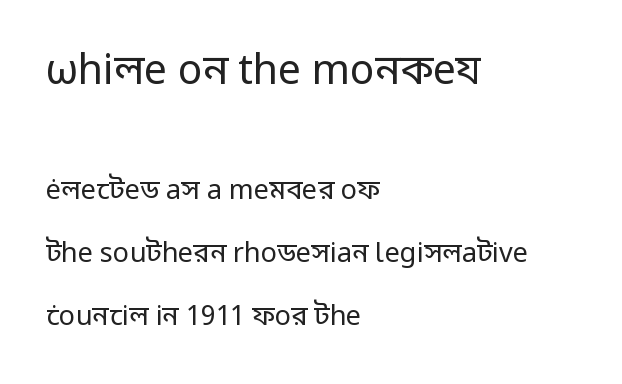
Letters have the restrained weight of plain body copy at most. Compared with typical body copy, the letter spacing here is the same. The passage shown is typed in a proportional face where columns would drift. Has an underline been added? It has not.
